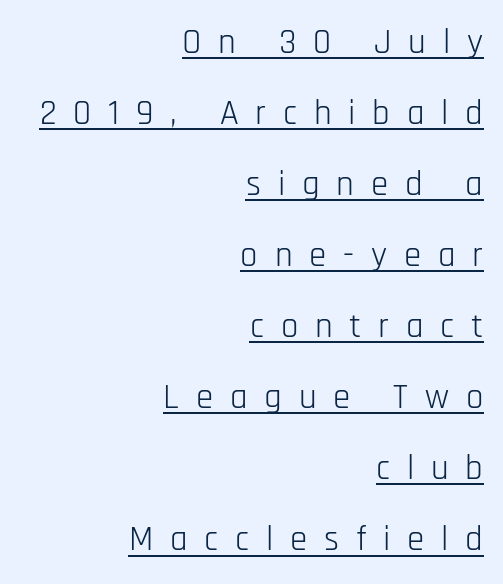
Vertically, the passage feels expansive, rows floating well apart. Does extra space separate the letters? Yes, quite a lot of it. The specimen reads as upright at a glance. This rendering features underlined lettering. Proportional: the letters do not fall into vertical columns.
